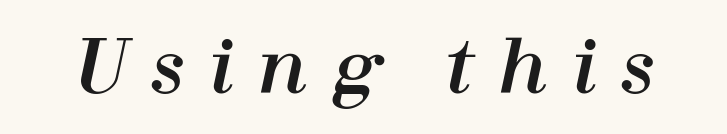
The image shows 74 px text type, italic (leaning right); set unusually wide letter spacing (+0.33 em), not underlined; high stroke contrast and a medium x-height.
